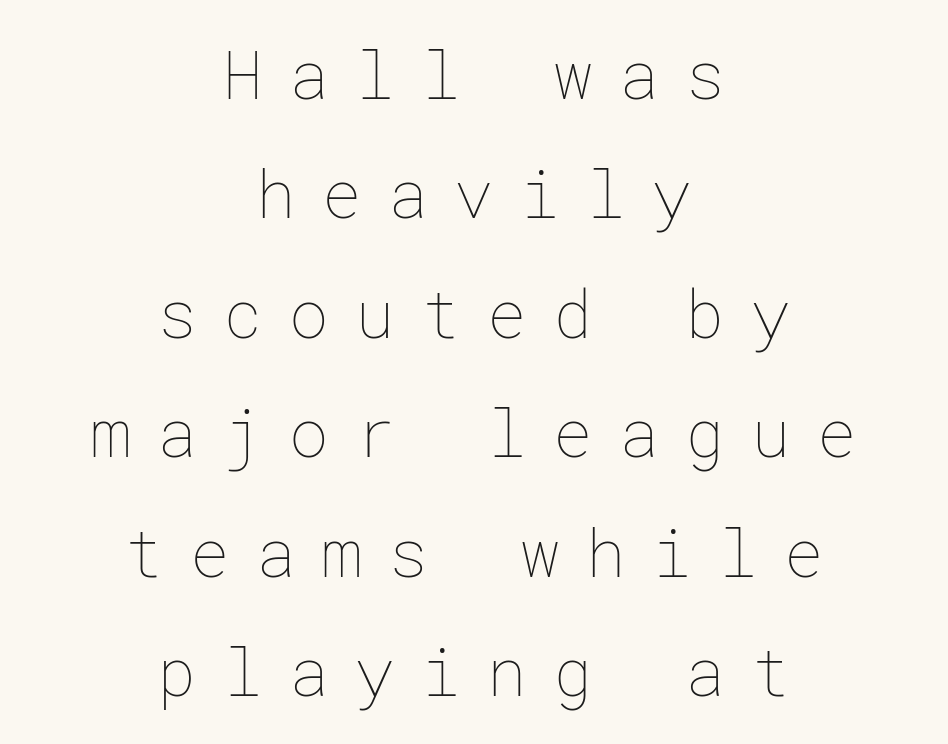
The image shows 66 px thin type, upright; set centered, line spacing 1.81x, unusually wide letter spacing (+0.4 em), not underlined; low stroke contrast and a medium x-height.
